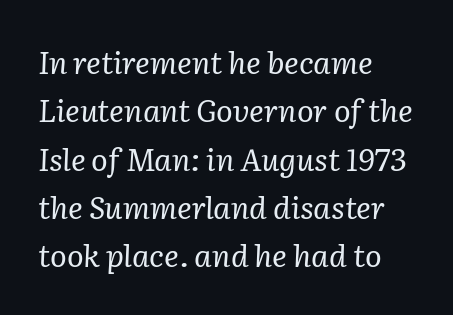
The image shows 31 px regular-weight serif type, italic (leaning right); set left-aligned, normal line spacing (1.56x), normal letter spacing, not underlined; low stroke contrast and a medium x-height.
